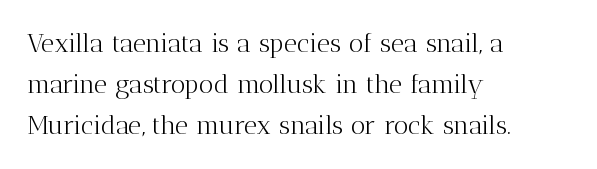
{"italic": "no", "bold": "no", "underline": "no", "align": "left", "line_spacing": "normal", "line_spacing_ratio": 1.58, "letter_spacing": "normal", "letter_spacing_em": 0.0, "glyph_px": 26}
